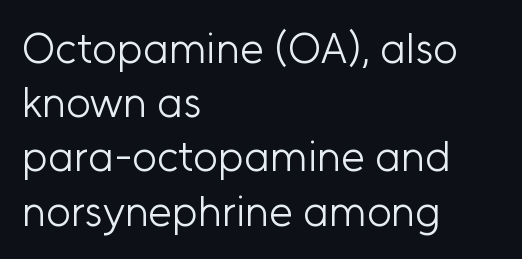
{"serif": "no", "italic": "no", "bold": "no", "weight": "light", "width": "normal", "stroke_contrast": "low", "x_height": "medium", "monospaced": "no", "underline": "no", "align": "left", "line_spacing": "normal", "line_spacing_ratio": 1.26, "letter_spacing": "normal", "letter_spacing_em": 0.0, "glyph_px": 43}
